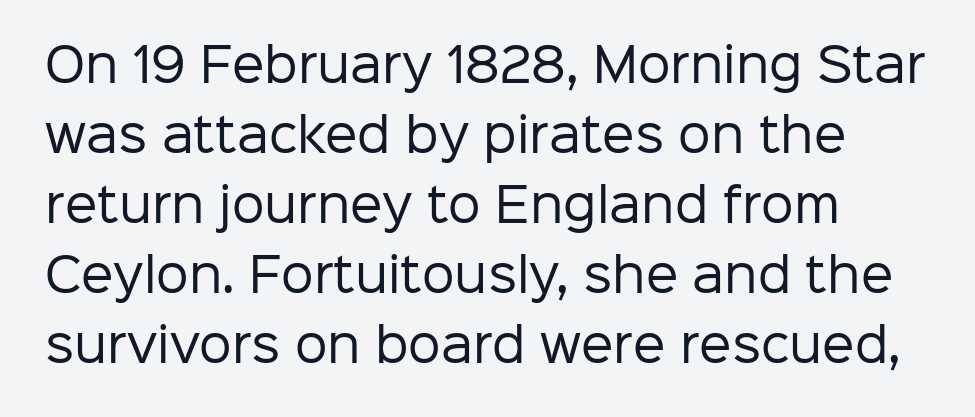
{"serif": "no", "italic": "no", "bold": "no", "weight": "regular", "width": "normal", "stroke_contrast": "low", "x_height": "medium", "monospaced": "no", "underline": "no", "align": "left", "line_spacing": "normal", "line_spacing_ratio": 1.52, "letter_spacing": "normal", "letter_spacing_em": 0.0, "glyph_px": 46}
